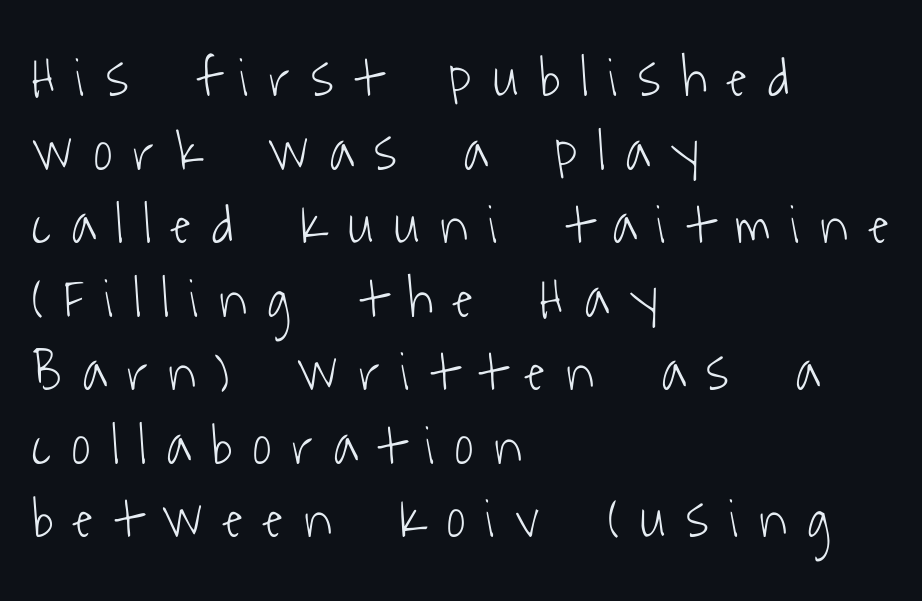
{"serif": "no", "bold": "no", "weight": "light", "width": "condensed", "stroke_contrast": "low", "x_height": "medium", "monospaced": "no", "underline": "no", "align": "left", "line_spacing": "normal", "line_spacing_ratio": 1.29, "letter_spacing": "wide", "letter_spacing_em": 0.37, "glyph_px": 57}
